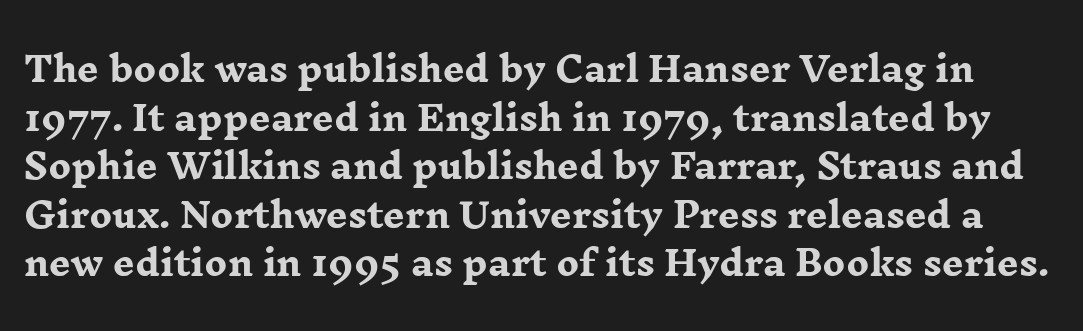
What kind of face is this? One with serifs. Words appear dense and cohesive because spacing is normal. The letters advance in unequal steps, a hallmark of proportional type. These lines sit exactly where default settings would place them.
